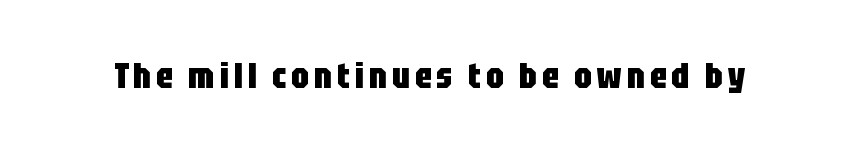
The foot of each line stays bare and open. Each glyph is drawn with heavy, bold strokes. Does the lettering tilt? It doesn't — this is upright. The characters display no serif detailing; their extremities are plain.
